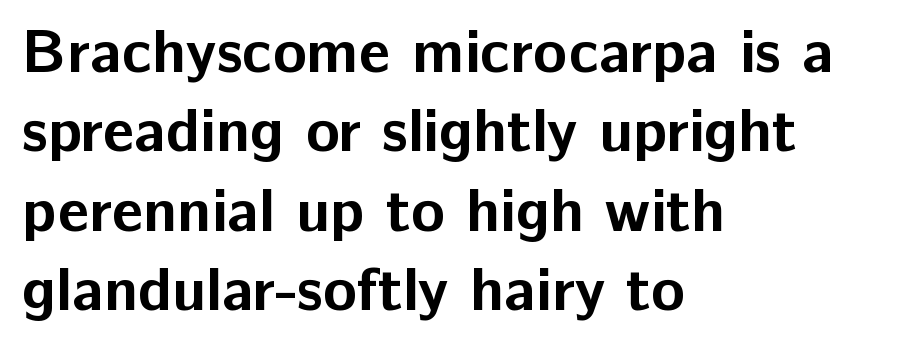
Q: Is the text bold? A: Yes.
Q: Is the text italic (slanted)? A: No, it is upright.
Q: Is the typeface a serif or a sans-serif typeface? A: Sans-serif.
Q: Is the text underlined? A: No.
Q: How is the paragraph aligned? A: Left-aligned.
Q: Is the spacing between letters normal or unusually wide? A: Normal.
Q: Is the spacing between lines tight, normal or loose? A: Normal.
Q: Width (condensed, normal, or wide)? A: Normal.
Q: Stroke contrast? A: Low.
Q: x-height? A: Medium.
Q: Monospaced? A: No.
